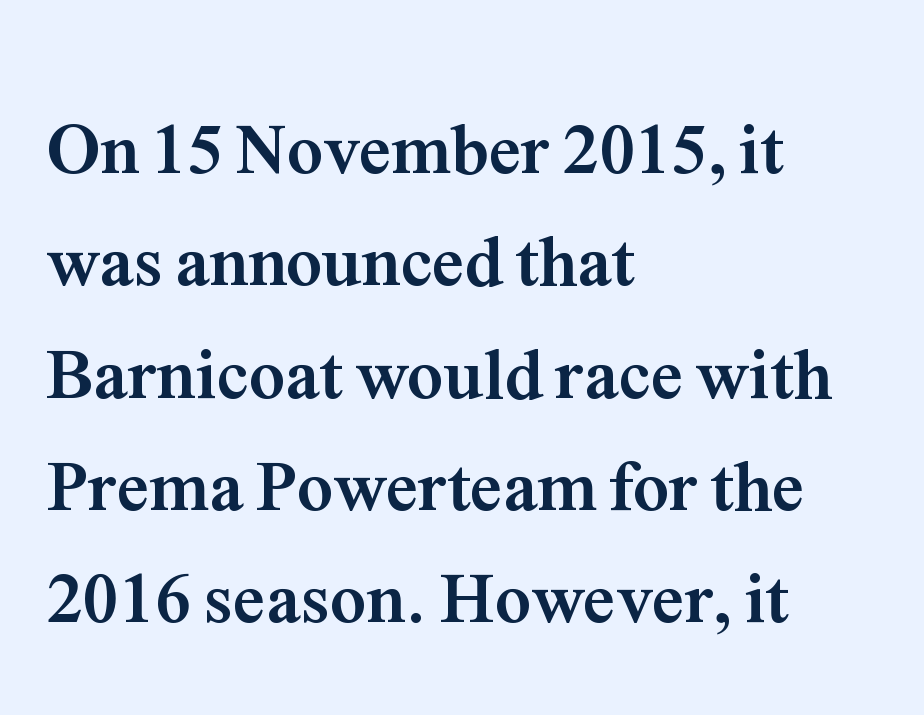
Stroke terminals: seriffed. What's the leading like? Ordinary, nothing unusual. Line beginnings align vertically; line endings do not. No extra tracking has been applied to these lines.
